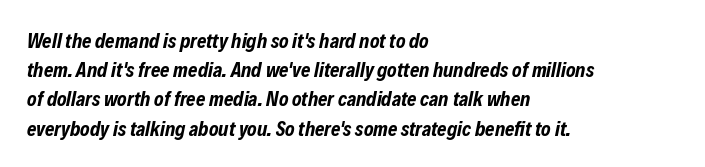
I'd describe the lettering as bold — thick and assertive. The specimen reads as italic at a glance. The words here are not underlined. Honestly, the row spacing looks completely unremarkable.
